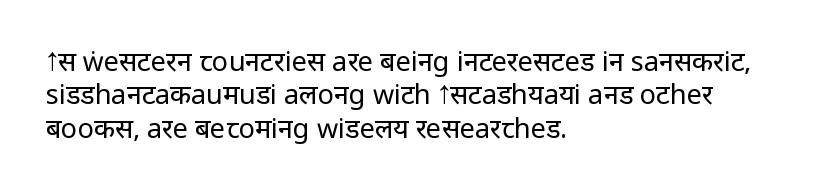
{"italic": "no", "bold": "no", "underline": "no", "align": "left", "line_spacing_ratio": 1.24, "letter_spacing": "normal", "letter_spacing_em": 0.0, "glyph_px": 27}
